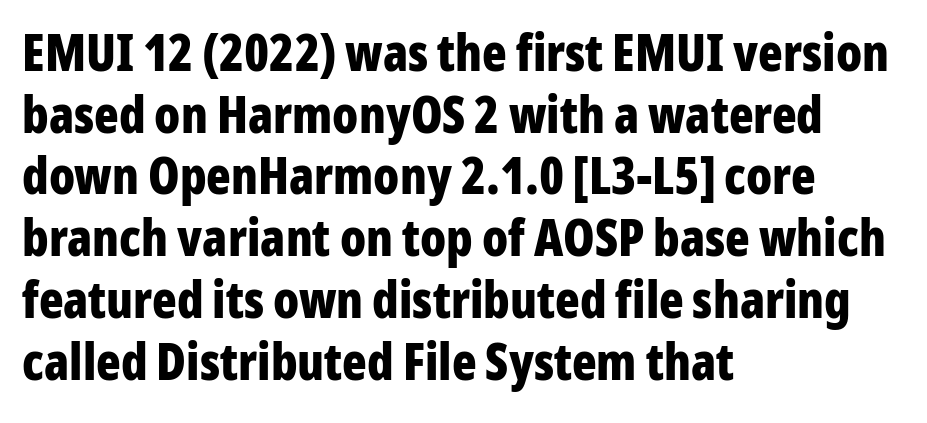
Q: Is the text bold? A: Yes.
Q: Is the text italic (slanted)? A: No, it is upright.
Q: Is the typeface a serif or a sans-serif typeface? A: Sans-serif.
Q: Is the text underlined? A: No.
Q: How is the paragraph aligned? A: Left-aligned.
Q: Is the spacing between letters normal or unusually wide? A: Normal.
Q: Width (condensed, normal, or wide)? A: Condensed.
Q: Stroke contrast? A: Low.
Q: x-height? A: Medium.
Q: Monospaced? A: No.
